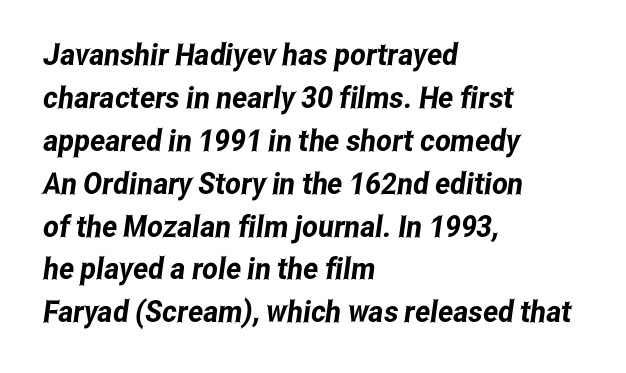
{"serif": "no", "width": "condensed", "stroke_contrast": "low", "x_height": "medium", "monospaced": "no", "underline": "no", "align": "left", "line_spacing": "normal", "line_spacing_ratio": 1.43, "letter_spacing": "normal", "letter_spacing_em": 0.0, "glyph_px": 30}
